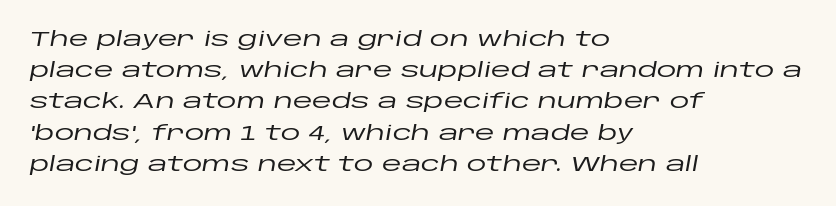
Italic? Definitely — the glyphs are oblique. The block of text has a typical density, with ordinary space between rows. The specimen omits any rule beneath the text block's lines. The rendering anchors every line to the left-hand side. The letterforms sit shoulder to shoulder at normal distance.
